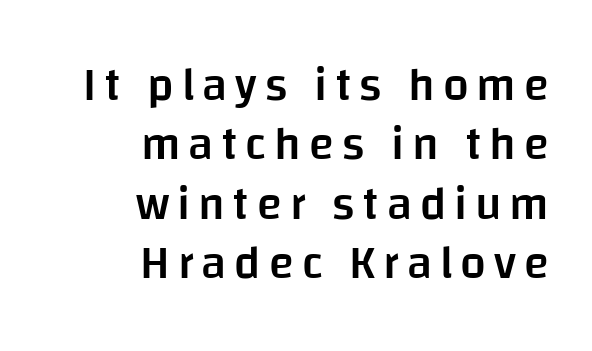
Nothing sits at the stroke ends, so this counts as sans-serif. This rendering features lettering with no underline. Bold? Not quite — semibold, heavier than regular but stopping short. This is roman type, the default non-slanted kind. Each new line begins a customary step beneath the previous one.
